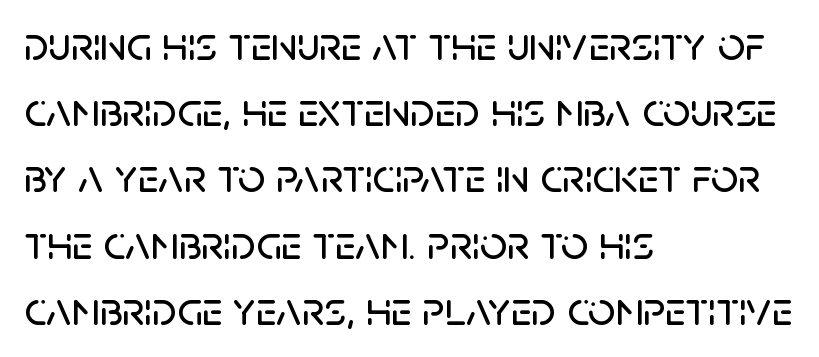
Q: Is the text italic (slanted)? A: No, it is upright.
Q: Is the typeface a serif or a sans-serif typeface? A: Sans-serif.
Q: Is the text underlined? A: No.
Q: How is the paragraph aligned? A: Left-aligned.
Q: Is the spacing between letters normal or unusually wide? A: Normal.
Q: Is the spacing between lines tight, normal or loose? A: Normal.
Q: Width (condensed, normal, or wide)? A: Normal.
Q: Stroke contrast? A: Low.
Q: x-height? A: Large.
Q: Monospaced? A: No.
